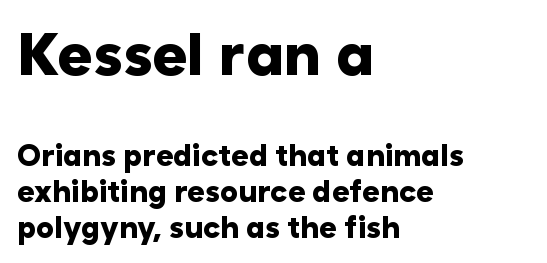
Large over small — that's the arrangement of the two blocks here. Each letter keeps its own natural width here, so spacing adapts to shape. The glyphs in this specimen are sans serif. No italicization has been applied; the sample stays upright. No word sits above an underline.
